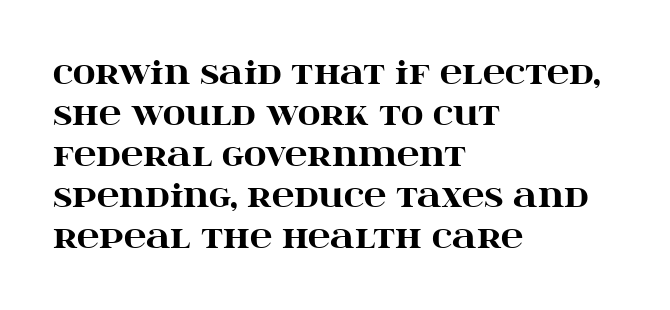
{"serif": "yes", "italic": "no", "bold": "yes", "weight": "heavy", "width": "wide", "stroke_contrast": "high", "x_height": "large", "monospaced": "no", "underline": "no", "align": "left", "line_spacing": "normal", "line_spacing_ratio": 1.32, "letter_spacing": "normal", "letter_spacing_em": 0.0, "glyph_px": 31}
